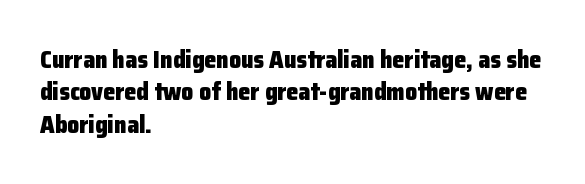
Q: Is the text bold? A: Yes.
Q: Is the text italic (slanted)? A: No, it is upright.
Q: Is the text underlined? A: No.
Q: How is the paragraph aligned? A: Left-aligned.
Q: Is the spacing between letters normal or unusually wide? A: Normal.
Q: Is the spacing between lines tight, normal or loose? A: Normal.
